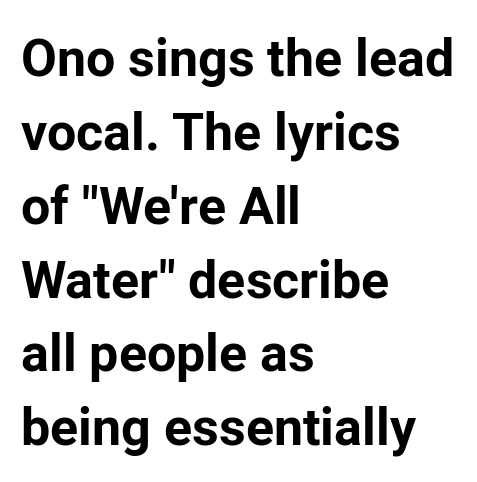
Is this a fixed-width face? No — the glyphs have proportional, varying widths. A typesetter would call this leading conventional body-copy spacing. What kind of face is this? One without serifs — a sans. Tracking here is standard; glyphs follow each other at the usual distance.
